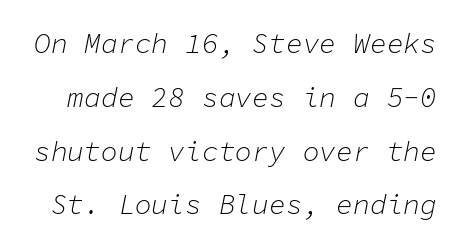
The image shows 28 px light type, italic (leaning right), monospaced; set loose line spacing (1.92x), normal letter spacing, not underlined; low stroke contrast and a medium x-height.
